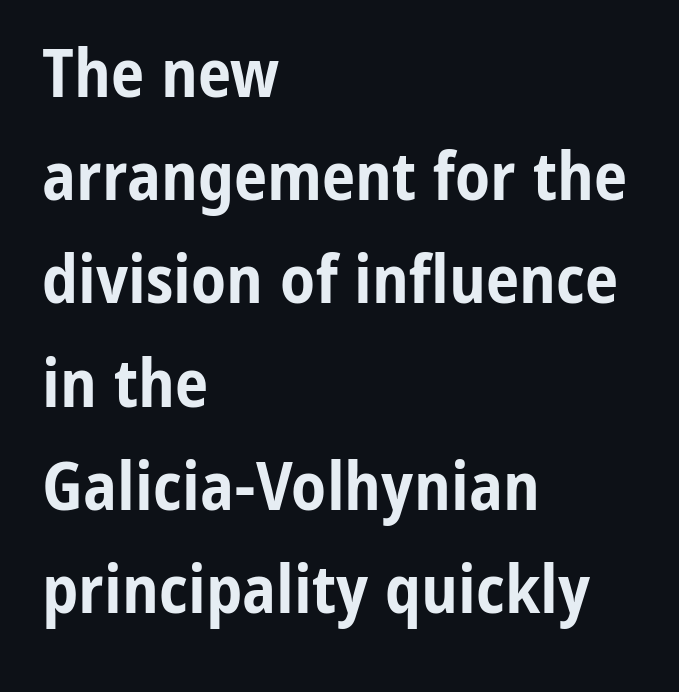
The foot of each line stays bare and open. Each word holds together tightly as a unit, with standard inter-letter gaps. This is sans-serif lettering, the kind often seen on screens and signage. Character widths vary here, with narrow letters taking less room than wide ones.
